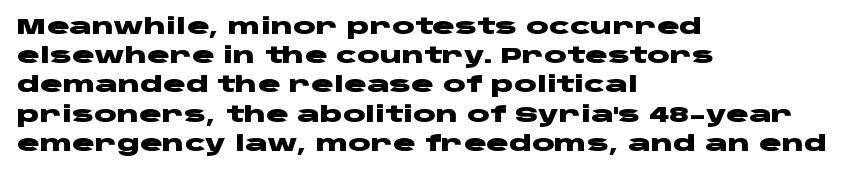
When letters stand straight like this, we call the style roman or upright. Line starts are locked; line ends wander. Quick note: underline off. Words appear dense and cohesive because spacing is normal. A normal amount of white space separates one row of letters from the next.
